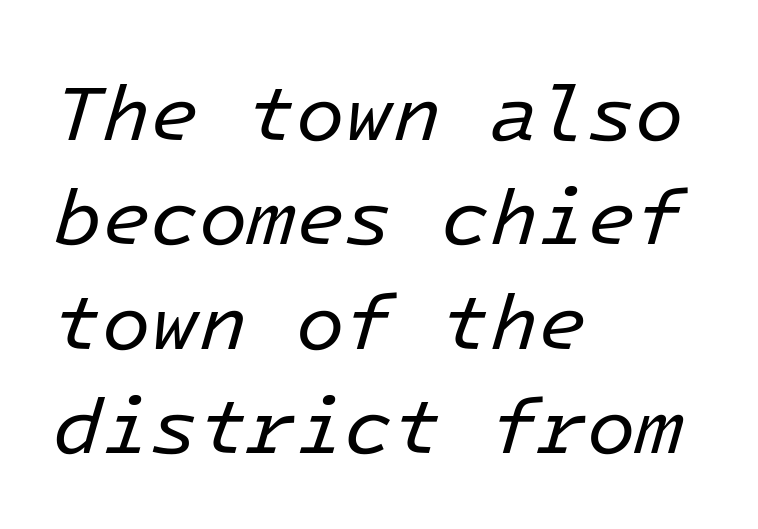
Stroke thickness stays within the range of a standard reading face or lighter. Horizontally, the lines are justified to the leading edge only. Look at the tracking — it's just the regular setting, nothing added. In terms of leading, this rendering sits right in the middle. Clear beneath every line of the passage.
